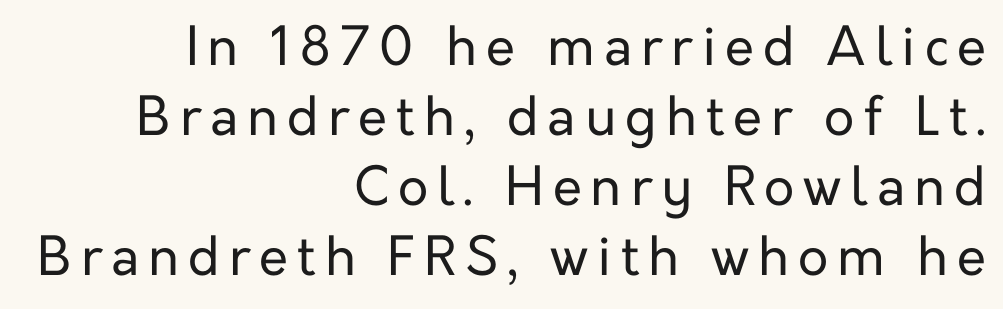
The image shows 53 px regular-weight sans-serif type, upright; set right-aligned, normal line spacing (1.32x), not underlined; low stroke contrast and a medium x-height.
